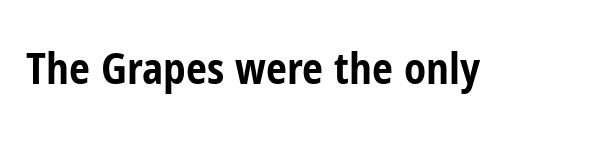
Honestly, there is no underline to notice here at all. This is heavy type, rendered in bold. Posture: upright roman. The designer went with a sans here, leaving each stem footless. This sample uses plain, unmodified letter spacing. You could not count columns in this text — the font is proportionally spaced.
